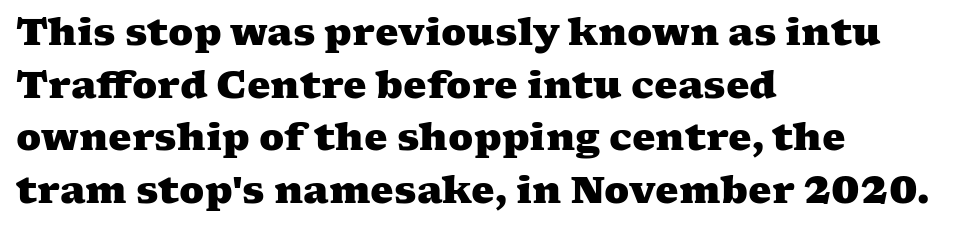
{"serif": "yes", "bold": "yes", "weight": "heavy", "width": "wide", "stroke_contrast": "medium", "x_height": "medium", "monospaced": "no", "underline": "no", "align": "left", "line_spacing": "normal", "line_spacing_ratio": 1.42, "letter_spacing": "normal", "letter_spacing_em": 0.0, "glyph_px": 37}
